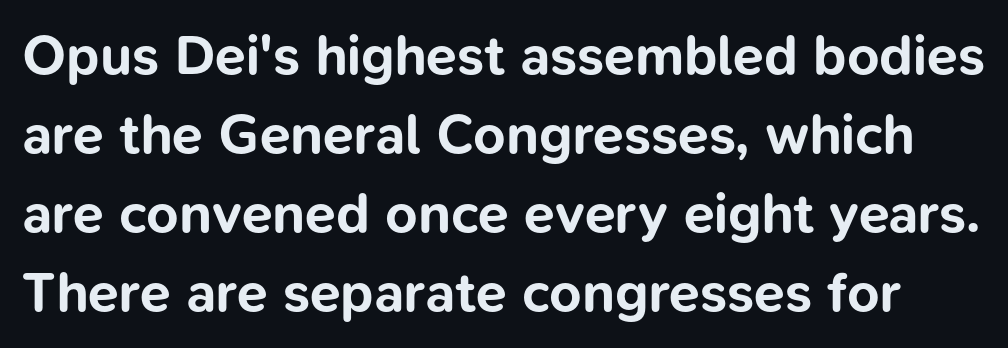
Q: Is the text bold? A: Yes.
Q: Is the text italic (slanted)? A: No, it is upright.
Q: Is the typeface a serif or a sans-serif typeface? A: Sans-serif.
Q: Is the text underlined? A: No.
Q: Is the spacing between letters normal or unusually wide? A: Normal.
Q: Is the spacing between lines tight, normal or loose? A: Normal.
Q: Width (condensed, normal, or wide)? A: Normal.
Q: Stroke contrast? A: Low.
Q: x-height? A: Medium.
Q: Monospaced? A: No.
